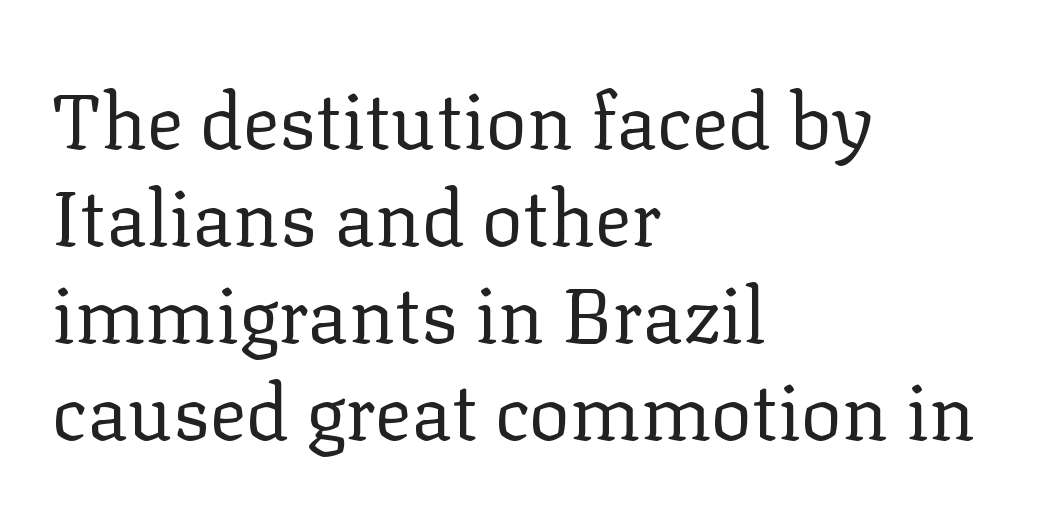
This is roman type, the default non-slanted kind. Beneath every word, the page is bare. Here the designer chose a conventional face with non-uniform glyph widths. Summary of weight: not heavy and not bold. The designer went with a serif here, giving each stem small feet. The lines in this sample share a left origin and differ only in where they stop.
